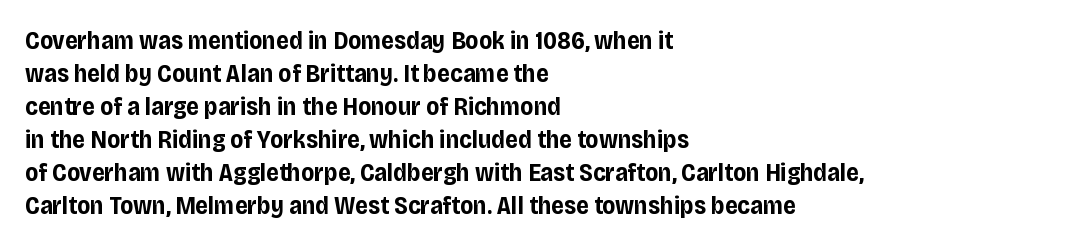
{"italic": "no", "bold": "yes", "underline": "no", "align": "left", "line_spacing": "normal", "line_spacing_ratio": 1.32, "letter_spacing": "normal", "letter_spacing_em": 0.0, "glyph_px": 25}
